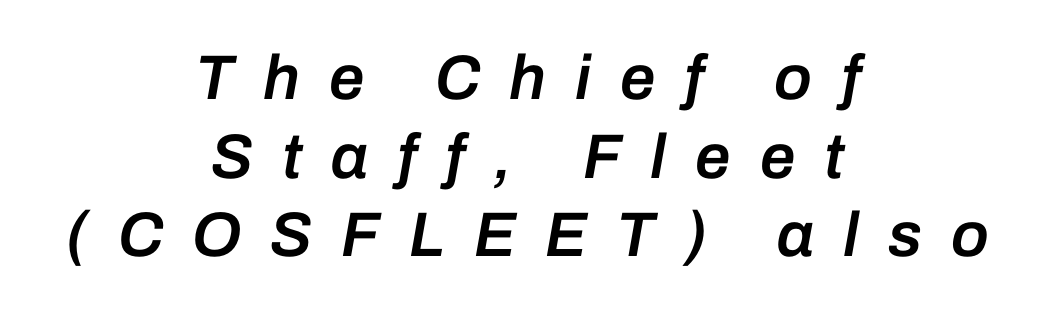
The image shows 63 px semibold type, italic (leaning right); set centered, normal line spacing (1.25x), unusually wide letter spacing (+0.46 em), not underlined; low stroke contrast and a medium x-height.
